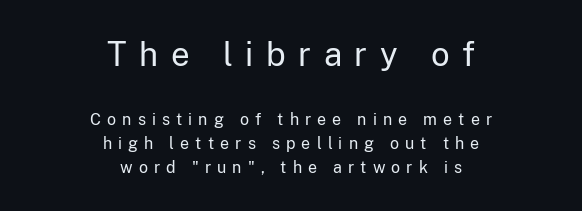
The image shows 33 px regular-weight sans-serif type, upright; set centered, normal line spacing (1.48x), unusually wide letter spacing (+0.38 em), not underlined; the first (top) block is 2.06x larger; low stroke contrast and a medium x-height.
